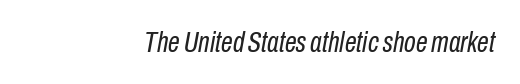
{"italic": "yes", "lean": "right", "slant_degrees": 10, "bold": "no", "weight": "regular", "width": "condensed", "stroke_contrast": "low", "x_height": "medium", "monospaced": "no", "underline": "no", "align": "right", "letter_spacing": "normal", "letter_spacing_em": 0.0, "glyph_px": 30}
